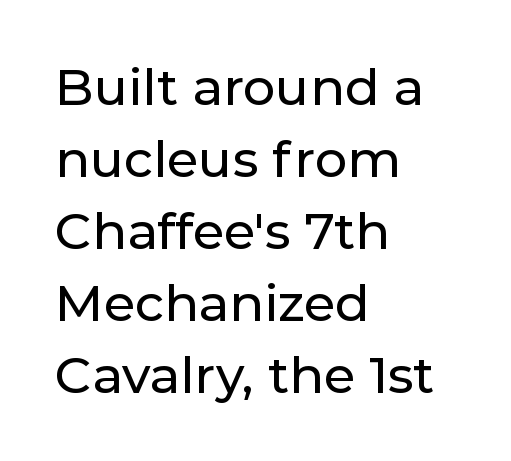
The rendering uses natural spacing where letterforms have individual widths. The face used here is a sans, in the tradition of grotesques and geometrics. The letters stand straight up with perfectly vertical stems. The line texture is even and compact thanks to regular tracking. In terms of leading, this rendering sits right in the middle.
